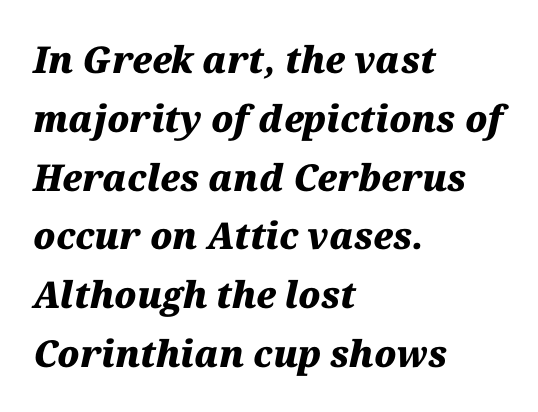
{"italic": "yes", "lean": "right", "slant_degrees": 12, "bold": "yes", "weight": "heavy", "width": "normal", "stroke_contrast": "medium", "x_height": "medium", "monospaced": "no", "underline": "no", "align": "left", "line_spacing": "normal", "line_spacing_ratio": 1.59, "letter_spacing": "normal", "letter_spacing_em": 0.0, "glyph_px": 37}
